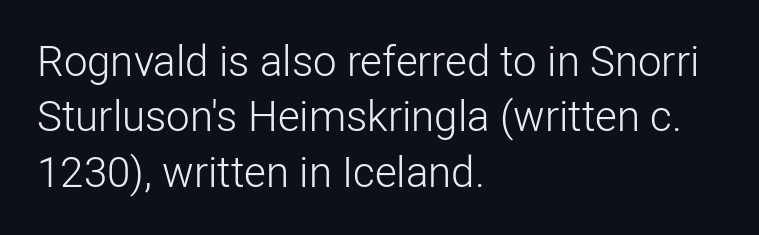
Rendered with straight, roman letterforms. The lines sit at an ordinary, default distance from one another. No word sits above an underline. Compared with typical body copy, the letter spacing here is the same. The weight tops out at a normal text grade.
